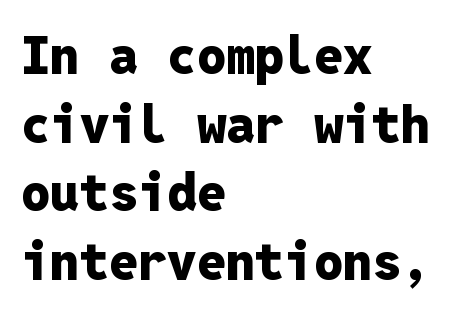
The image shows 52 px heavy sans-serif type, upright, monospaced; set left-aligned, normal line spacing (1.32x), normal letter spacing, not underlined; low stroke contrast and a medium x-height.
